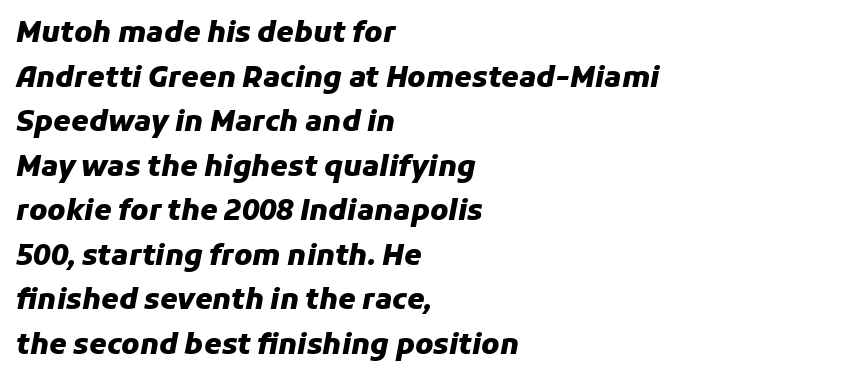
On the weight axis this lands at bold, roughly 700. Regarding leading, the lines here are spaced in the standard way. The rendering keeps characters at their native spacing. This sample has the flowing, uneven cadence of proportional lettering. Letters rest on an invisible, unmarked baseline.
